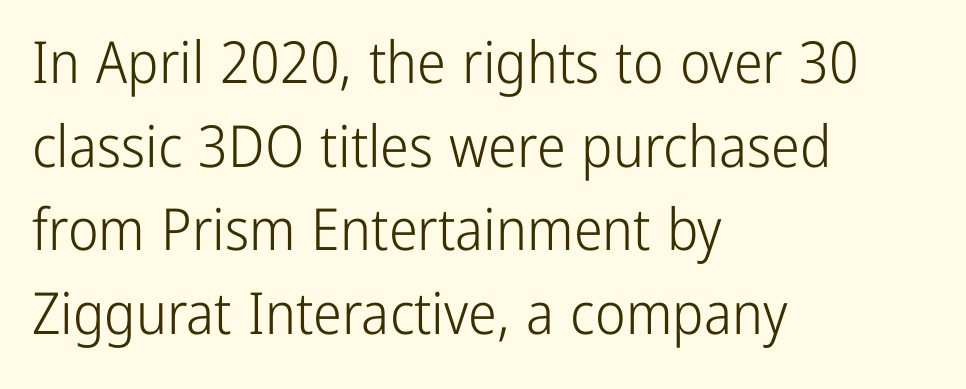
{"serif": "no", "italic": "no", "bold": "no", "weight": "light", "width": "condensed", "stroke_contrast": "low", "x_height": "medium", "monospaced": "no", "underline": "no", "align": "left", "line_spacing": "normal", "line_spacing_ratio": 1.44, "letter_spacing": "normal", "letter_spacing_em": 0.0, "glyph_px": 58}
